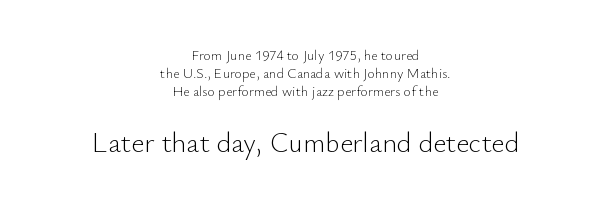
Vertical strokes here are truly vertical. Reading down the column, the eye jumps a familiar distance to each next line. Alignment: centered. Does extra space separate the letters? No, they use regular spacing.
